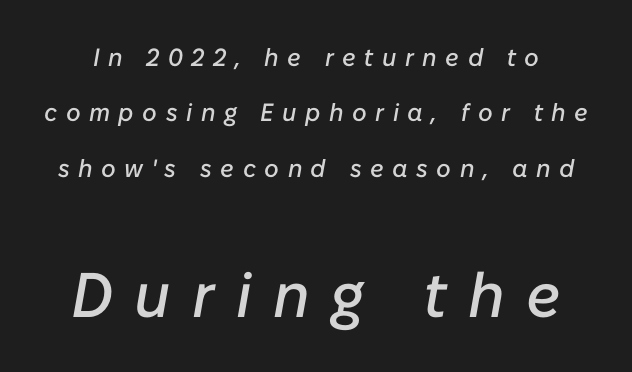
Q: Is the text italic (slanted)? A: Yes, it leans right by about 10 degrees.
Q: Is the text underlined? A: No.
Q: Is the spacing between letters normal or unusually wide? A: Unusually wide.
Q: Is the spacing between lines tight, normal or loose? A: Loose.
Q: Which block of text is set in a larger size, the first (top) or the second (bottom)? A: The second (bottom) one.
Q: Width (condensed, normal, or wide)? A: Normal.
Q: Stroke contrast? A: Low.
Q: x-height? A: Medium.
Q: Monospaced? A: No.
